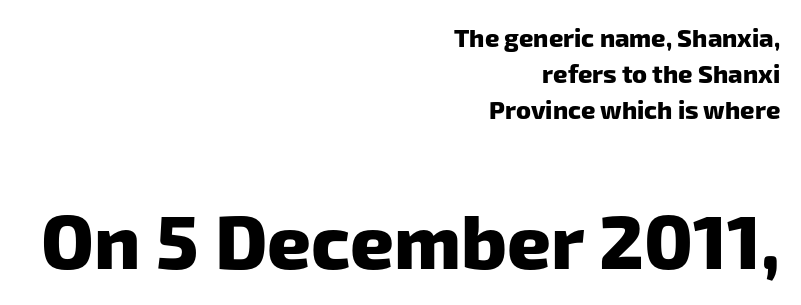
The image shows 76 px heavy sans-serif type; set right-aligned, normal line spacing (1.45x), normal letter spacing, not underlined; the second (bottom) block is 3.04x larger; low stroke contrast and a medium x-height.
